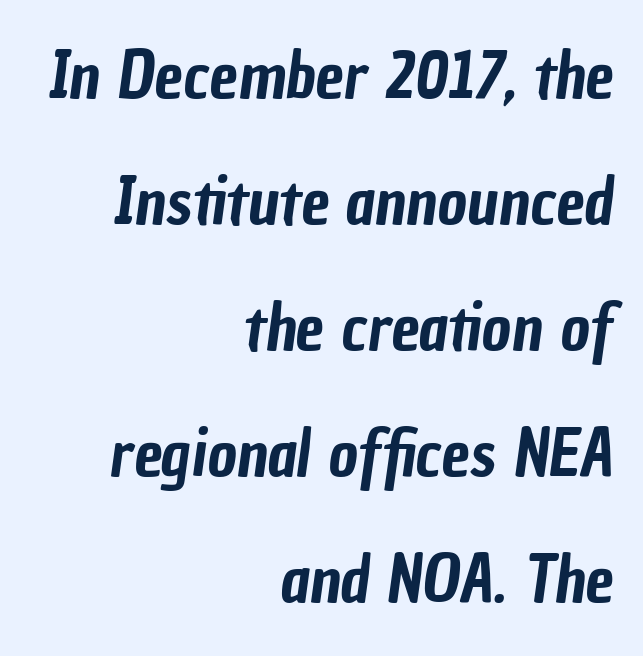
The image shows 64 px condensed sans-serif type; set right-aligned, loose line spacing (1.97x), normal letter spacing, not underlined; low stroke contrast and a medium x-height.
